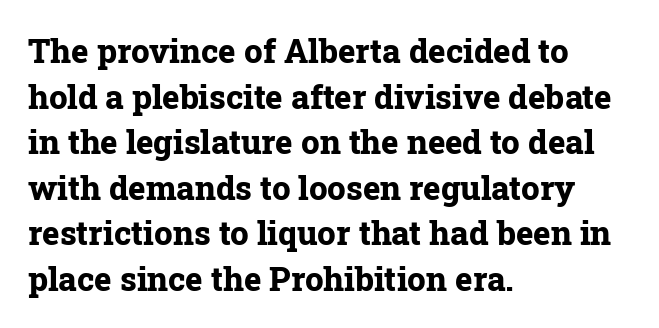
Spacing between characters is what you'd get straight out of the box. The rendering uses natural spacing where letterforms have individual widths. This rendering uses left alignment, leaving the right contour irregular. A roman cut, with each character standing at attention. Students, this is bold: see how much ink each stroke carries.
